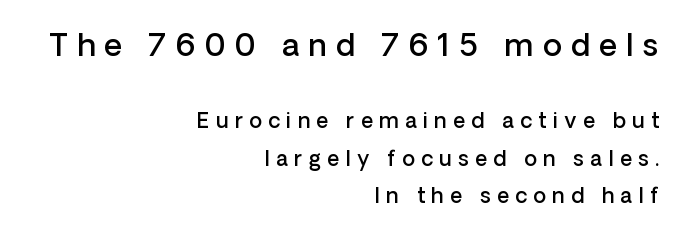
Short and long lines alike share a common ending point at right. The earlier block is typeset at a bigger size than the later block. This sample has the flowing, uneven cadence of proportional lettering. These lines were composed using upright roman letters. Does extra space separate the letters? Yes, quite a lot of it. The font is running at a semibold setting, under full bold.
